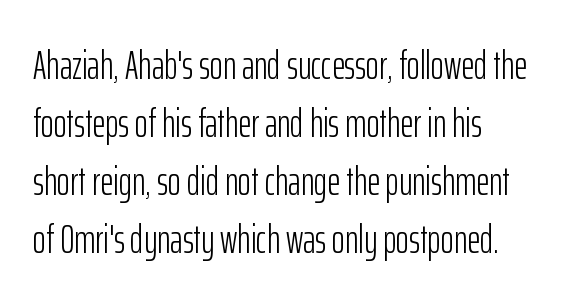
Q: Is the text bold? A: No.
Q: Is the text italic (slanted)? A: No, it is upright.
Q: Is the typeface a serif or a sans-serif typeface? A: Sans-serif.
Q: Is the text underlined? A: No.
Q: Is the spacing between letters normal or unusually wide? A: Normal.
Q: Is the spacing between lines tight, normal or loose? A: Normal.
Q: Width (condensed, normal, or wide)? A: Condensed.
Q: Stroke contrast? A: Low.
Q: x-height? A: Medium.
Q: Monospaced? A: No.
